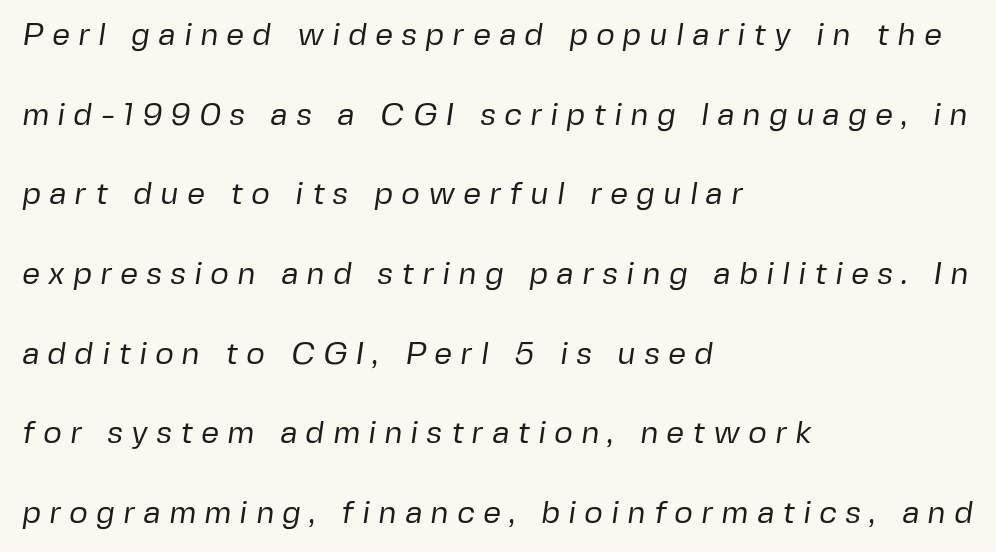
Q: Is the text bold? A: No.
Q: Is the typeface a serif or a sans-serif typeface? A: Sans-serif.
Q: Is the text underlined? A: No.
Q: How is the paragraph aligned? A: Left-aligned.
Q: Is the spacing between letters normal or unusually wide? A: Unusually wide.
Q: Is the spacing between lines tight, normal or loose? A: Loose.
Q: Width (condensed, normal, or wide)? A: Normal.
Q: Stroke contrast? A: Low.
Q: x-height? A: Medium.
Q: Monospaced? A: No.
